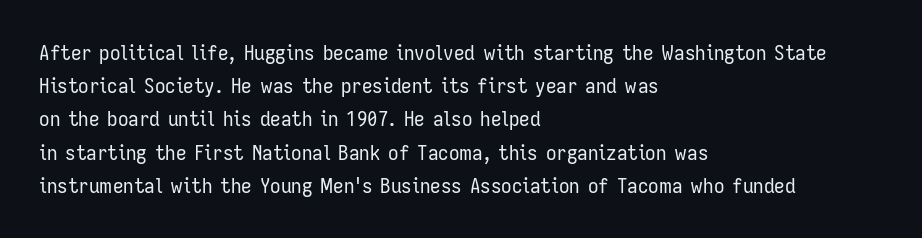
The face looks like a standard text weight, possibly lighter. Short and long lines alike share a common starting point at left. Vertically, the passage feels balanced, rows spaced as you'd expect. A bare baseline throughout the passage. Here the glyphs are tracked normally, forming tight word shapes.
